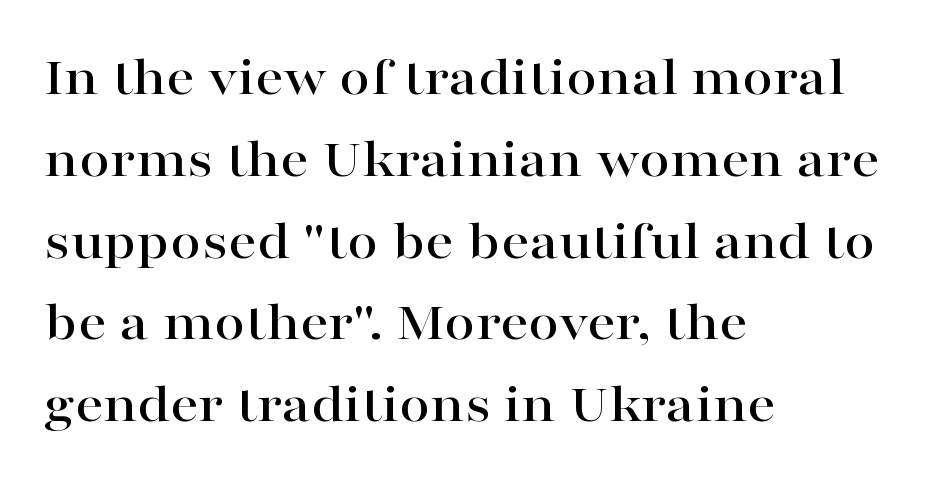
You could not count columns in this text — the font is proportionally spaced. How would I describe the line gaps? Plain and ordinary. This sample uses a serif face. If you drew a ruler down the left edge, every line would touch it. The line texture is even and compact thanks to regular tracking. Every stem runs plumb, perpendicular to the baseline.
